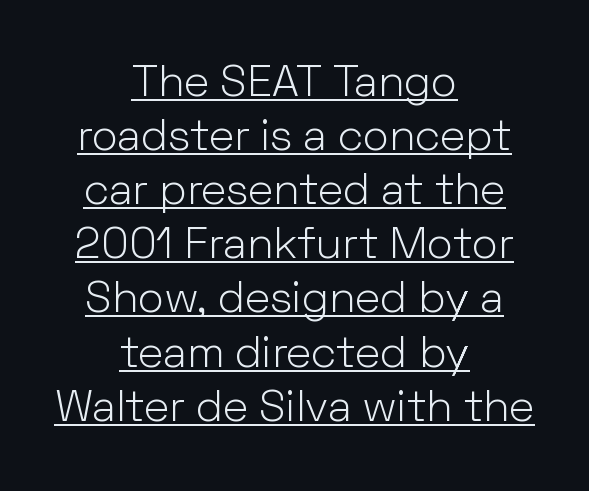
The image shows 44 px light sans-serif type, upright; set centered, line spacing 1.23x, normal letter spacing, underlined; low stroke contrast and a medium x-height.
